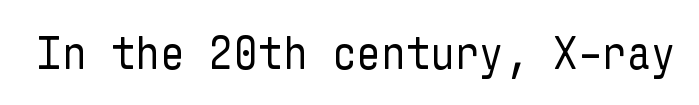
Just letters on the line, the space beneath them empty. Weight class: somewhere from thin through regular. Tracking value appears to be zero — textbook default spacing. A roman cut, with each character standing at attention. A sans-serif font was chosen for this passage.
